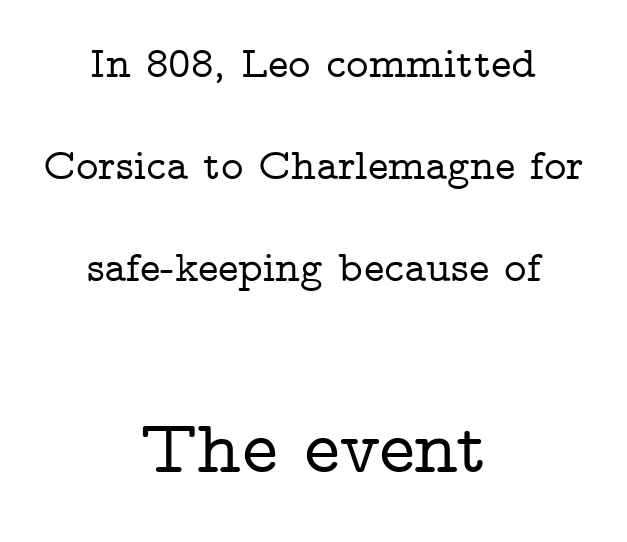
Looks like regular typesetting: each glyph gets only the width it needs. You can tell from the footed stems that serif type was used. Vertical strokes here are truly vertical. A student would call this center alignment; a typographer would say set centered. Widely set lines give the paragraph a tall, airy silhouette. Spacing between characters is what you'd get straight out of the box.
